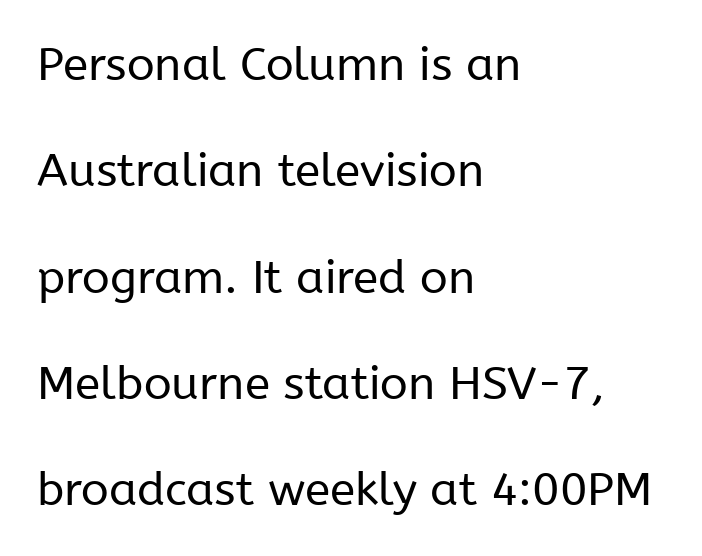
{"serif": "no", "italic": "no", "bold": "no", "weight": "regular", "width": "normal", "stroke_contrast": "low", "x_height": "medium", "monospaced": "no", "underline": "no", "align": "left", "line_spacing": "loose", "line_spacing_ratio": 2.31, "letter_spacing": "normal", "letter_spacing_em": 0.0, "glyph_px": 46}
